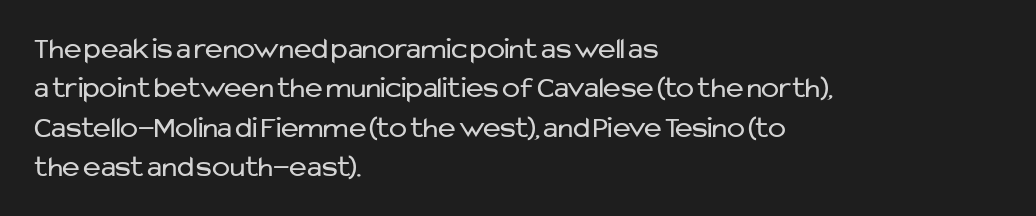
The image shows 30 px regular-weight sans-serif type, upright; set left-aligned, normal line spacing (1.31x), normal letter spacing, not underlined; low stroke contrast and a medium x-height.
